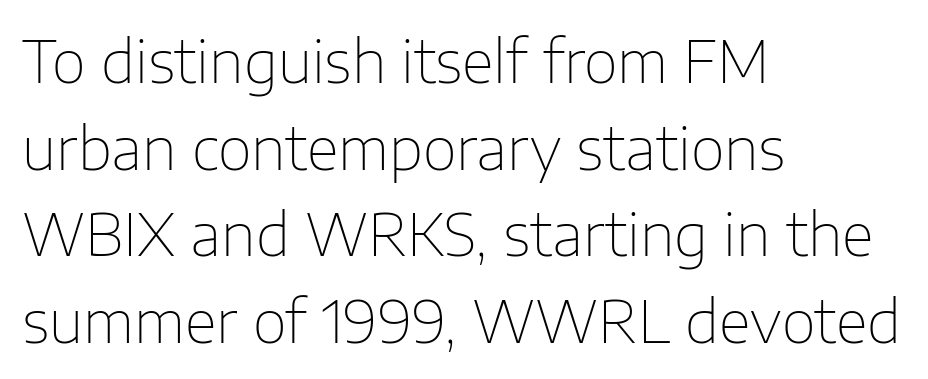
Q: Is the text bold? A: No.
Q: Is the text italic (slanted)? A: No, it is upright.
Q: Is the typeface a serif or a sans-serif typeface? A: Sans-serif.
Q: Is the text underlined? A: No.
Q: How is the paragraph aligned? A: Left-aligned.
Q: Is the spacing between letters normal or unusually wide? A: Normal.
Q: Is the spacing between lines tight, normal or loose? A: Normal.
Q: Width (condensed, normal, or wide)? A: Normal.
Q: Stroke contrast? A: Low.
Q: x-height? A: Medium.
Q: Monospaced? A: No.
